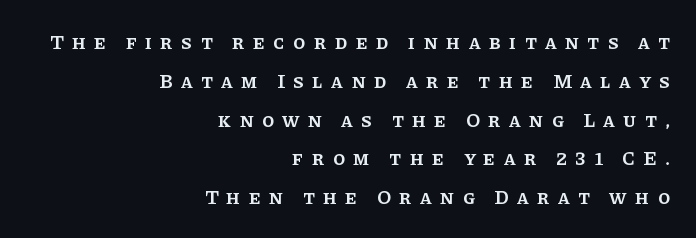
Q: Is the text bold? A: Semi-bold.
Q: Is the text italic (slanted)? A: No, it is upright.
Q: Is the text underlined? A: No.
Q: How is the paragraph aligned? A: Right-aligned.
Q: Is the spacing between letters normal or unusually wide? A: Unusually wide.
Q: Is the spacing between lines tight, normal or loose? A: Loose.
